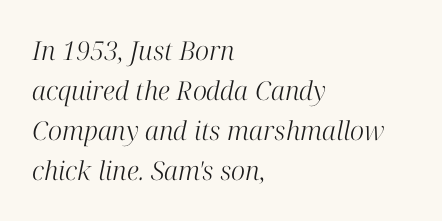
The rendering anchors every line to the left-hand side. Unmarked baselines from the first word to the last. The typesetting does not lean heavy: it is not bold. Observe the lean: these are italic letterforms. Whoever set this chose a conventional vertical rhythm.
